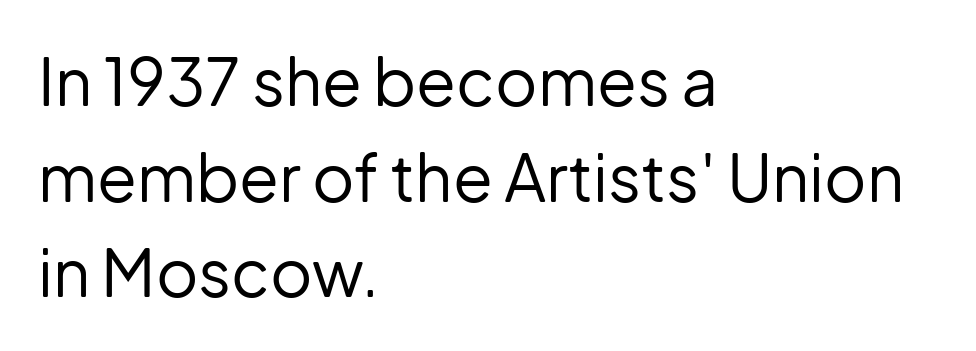
Unlike a traditional serif, this face leaves its strokes unadorned. Compared with typical body copy, the letter spacing here is the same. Honestly, there is no underline to notice here at all. The space between consecutive lines is moderate. Vertical stems look standard width or narrower in stroke.
